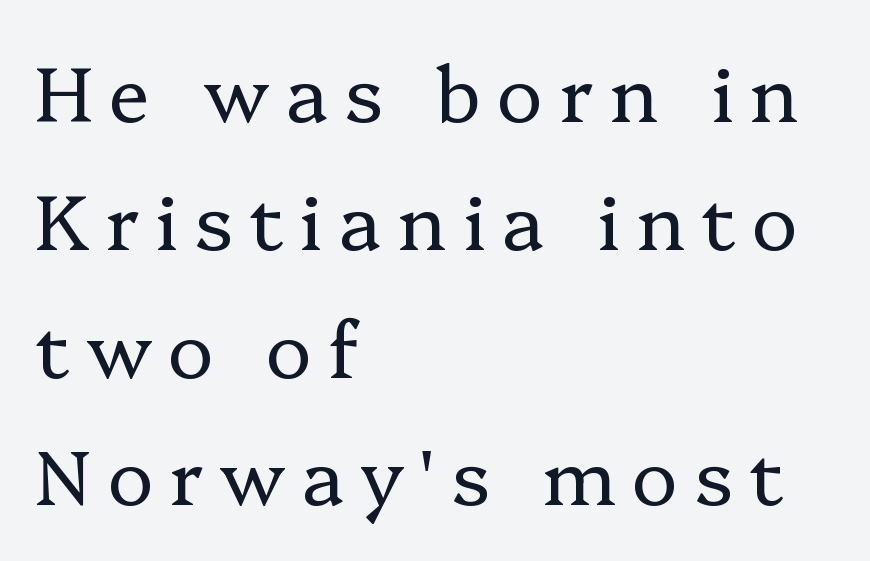
Nope, not italic — everything's standing straight. No extra ink here — the face is not bold. Each letter keeps its own natural width here, so spacing adapts to shape. Typeset ragged right — the left edge is the straight one.
